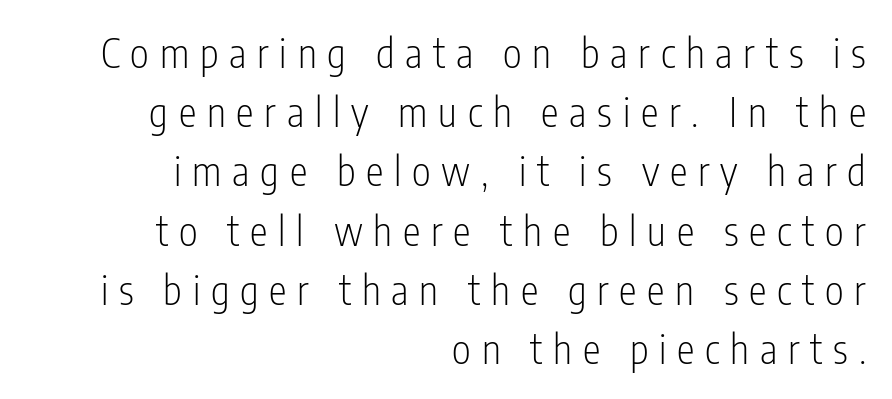
{"serif": "no", "italic": "no", "bold": "no", "weight": "light", "width": "condensed", "stroke_contrast": "low", "x_height": "medium", "monospaced": "no", "underline": "no", "align": "right", "line_spacing": "normal", "line_spacing_ratio": 1.48, "letter_spacing": "wide", "letter_spacing_em": 0.27, "glyph_px": 40}
